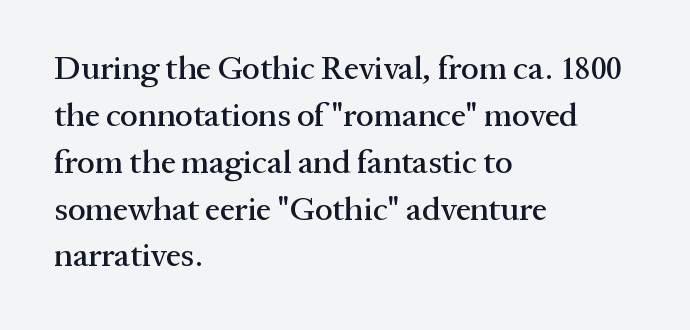
Posture: vertical. Horizontally, the lines are justified to the leading edge only. The block of text has a typical density, with ordinary space between rows. Little horizontal feet cap the strokes, marking this as serif type. Students, note that the glyphs here touch the page at normal intervals. Honestly, there is no underline to notice here at all.
